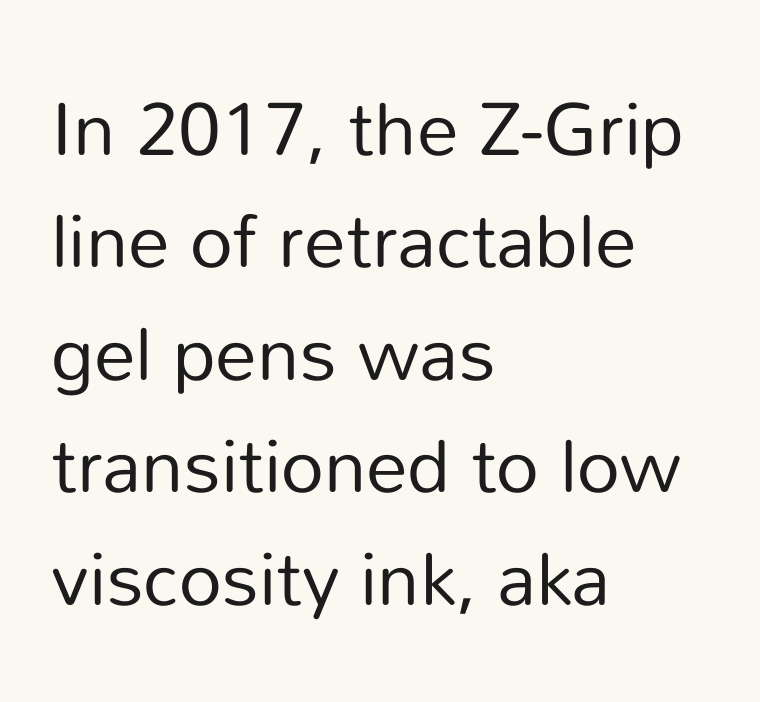
Q: Is the text bold? A: No.
Q: Is the text italic (slanted)? A: No, it is upright.
Q: Is the typeface a serif or a sans-serif typeface? A: Sans-serif.
Q: Is the text underlined? A: No.
Q: How is the paragraph aligned? A: Left-aligned.
Q: Is the spacing between letters normal or unusually wide? A: Normal.
Q: Is the spacing between lines tight, normal or loose? A: Normal.
Q: Width (condensed, normal, or wide)? A: Normal.
Q: Stroke contrast? A: Low.
Q: x-height? A: Medium.
Q: Monospaced? A: No.
